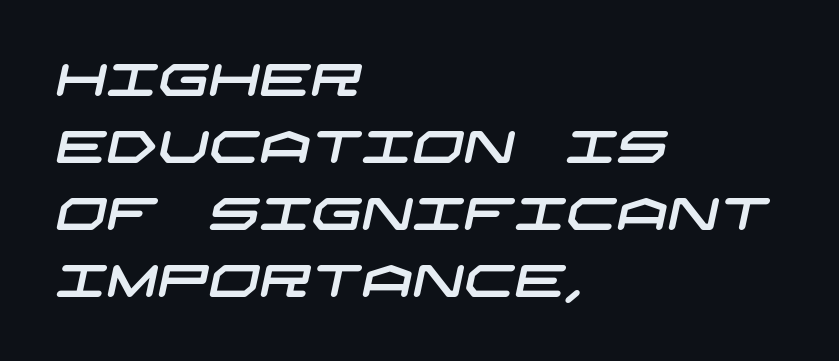
Rows of type keep a routine distance in the vertical direction. The passage shown is not underscored anywhere. Is this a sans? Yes — the strokes have no serifs. The letters sit at their default tracking, neither squeezed nor spread. The text block is weighted toward the left margin, trailing off unevenly rightward.
